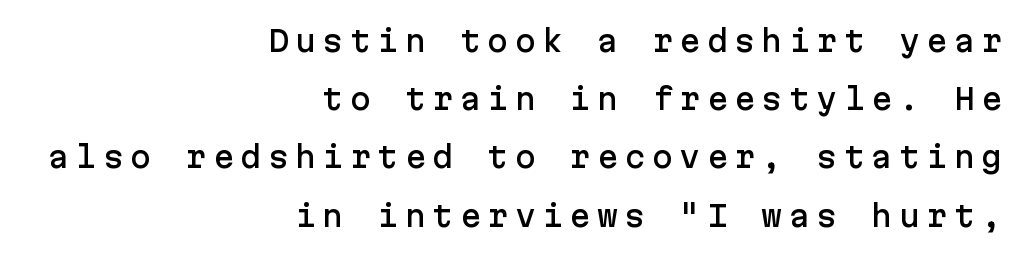
The text was rendered using a sans face with plain stroke endings. Rows of type keep a wide berth in the vertical direction. The tracking jumps out immediately: characters are airy and widely separated. The passage is arranged like a letterhead date or caption credit — flush right. Descenders hang freely into open space.
